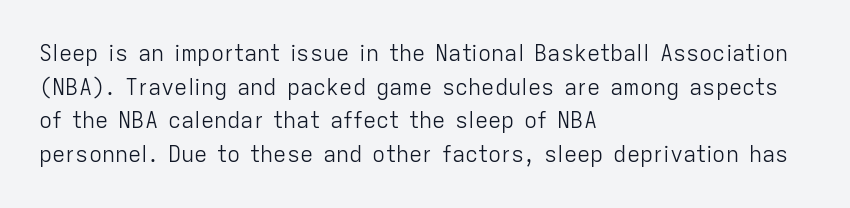
Unbolded letterforms with no extra heft. The letterforms sit shoulder to shoulder at normal distance. Line spacing here is normal. Glance below the letters and you will spot only blank space. Visually the block forms a straight wall on the left and a jagged coastline on the right.
